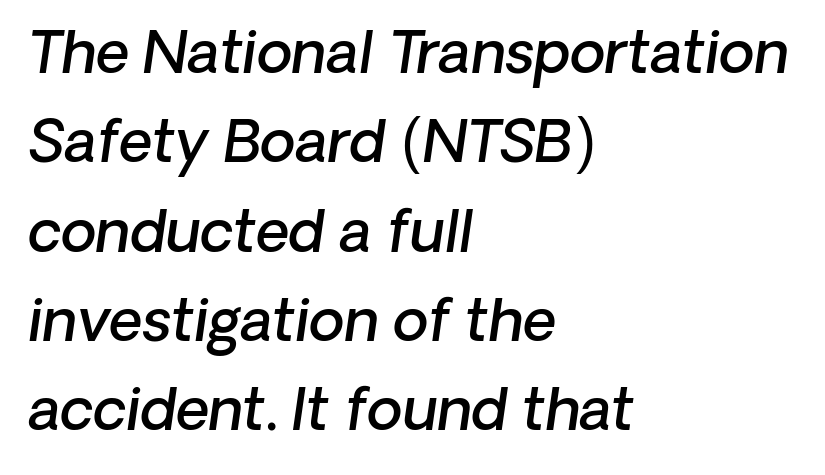
Q: Is the text bold? A: Semi-bold.
Q: Is the text italic (slanted)? A: Yes, it leans right by about 8 degrees.
Q: Is the text underlined? A: No.
Q: How is the paragraph aligned? A: Left-aligned.
Q: Is the spacing between letters normal or unusually wide? A: Normal.
Q: Is the spacing between lines tight, normal or loose? A: Normal.
Q: Width (condensed, normal, or wide)? A: Normal.
Q: Stroke contrast? A: Low.
Q: x-height? A: Medium.
Q: Monospaced? A: No.
